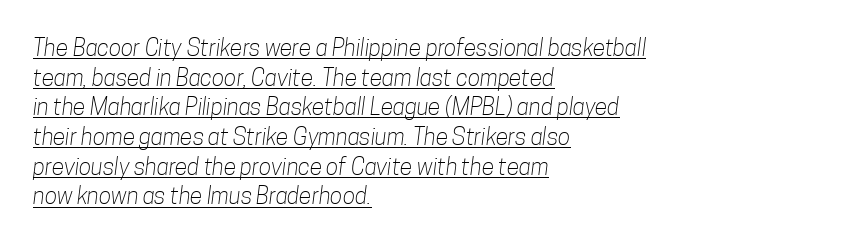
The image shows 23 px text type; set left-aligned, normal line spacing (1.29x), normal letter spacing, underlined.
